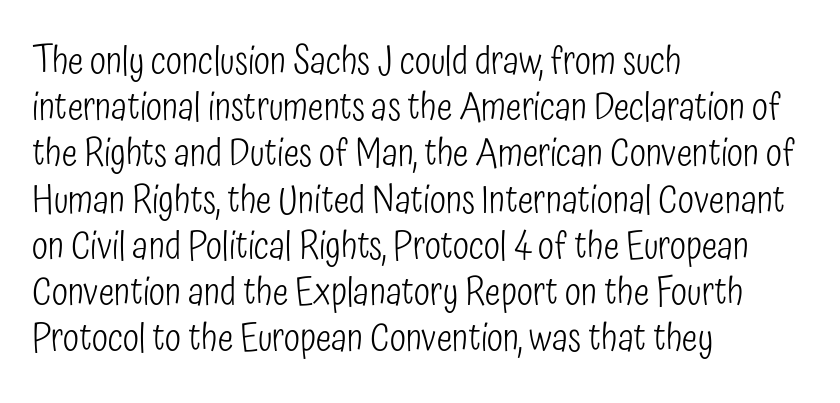
The image shows 37 px light, condensed sans-serif type, upright; set left-aligned, normal line spacing (1.25x), normal letter spacing, not underlined; low stroke contrast and a medium x-height.
